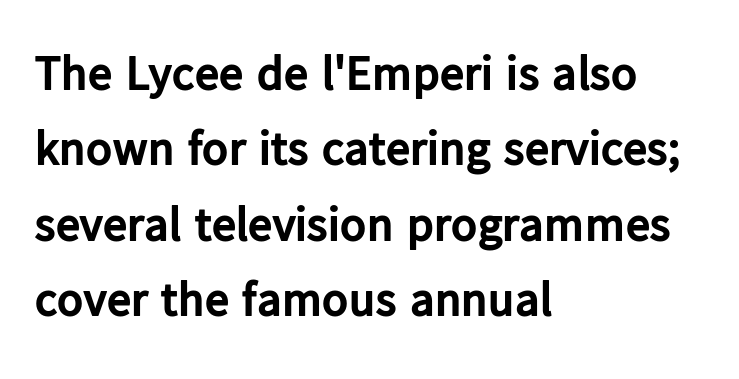
If you measured baseline to baseline, you'd find a middling distance. Is this a sans? Yes — the strokes have no serifs. Spacing verdict: proportional, widths tailored to each character. Glyph-to-glyph distance matches everyday printed text.
